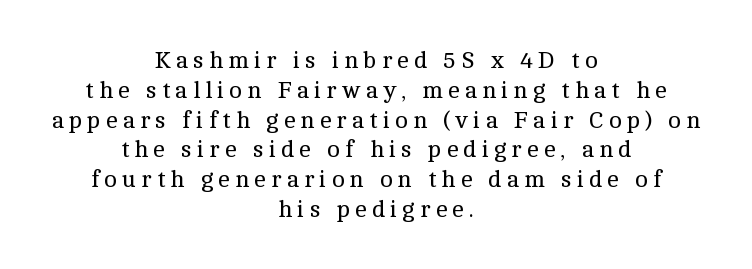
Q: Is the text bold? A: No.
Q: Is the text italic (slanted)? A: No, it is upright.
Q: Is the text underlined? A: No.
Q: How is the paragraph aligned? A: Centered.
Q: Is the spacing between letters normal or unusually wide? A: Unusually wide.
